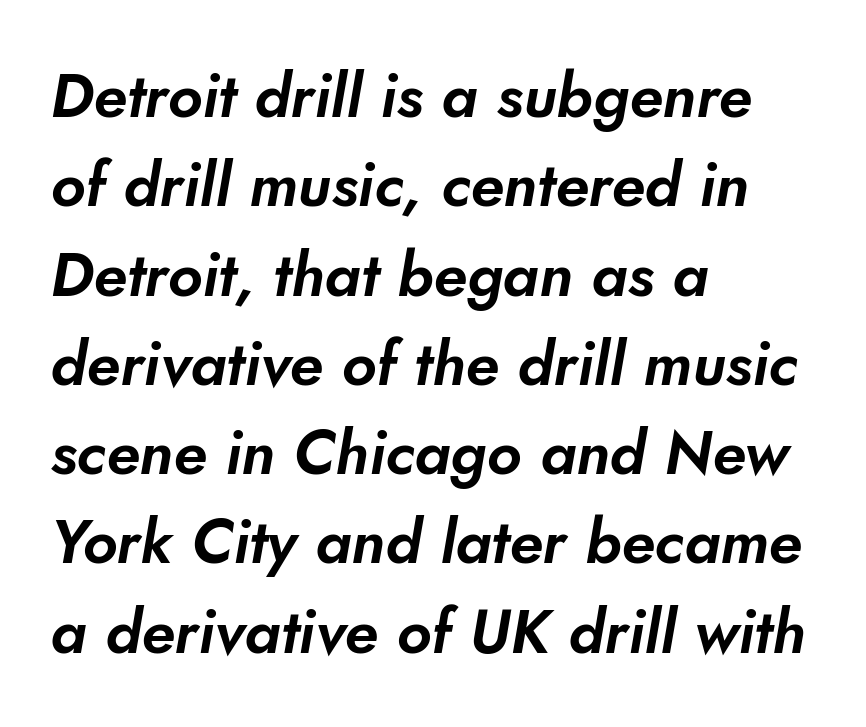
{"serif": "no", "width": "normal", "stroke_contrast": "low", "x_height": "small", "monospaced": "no", "underline": "no", "align": "left", "line_spacing": "normal", "line_spacing_ratio": 1.44, "letter_spacing": "normal", "letter_spacing_em": 0.0, "glyph_px": 62}
